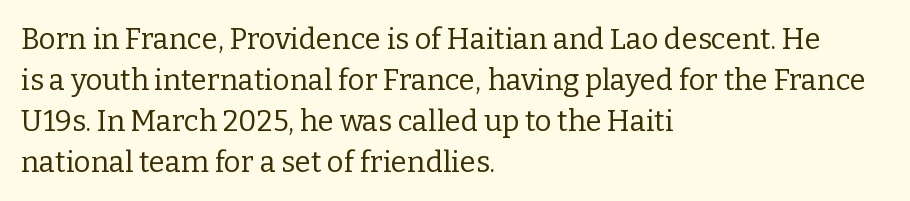
{"serif": "yes", "italic": "no", "bold": "no", "weight": "regular", "width": "normal", "stroke_contrast": "low", "x_height": "medium", "monospaced": "no", "underline": "no", "align": "left", "line_spacing": "normal", "line_spacing_ratio": 1.41, "letter_spacing": "normal", "letter_spacing_em": 0.0, "glyph_px": 29}
